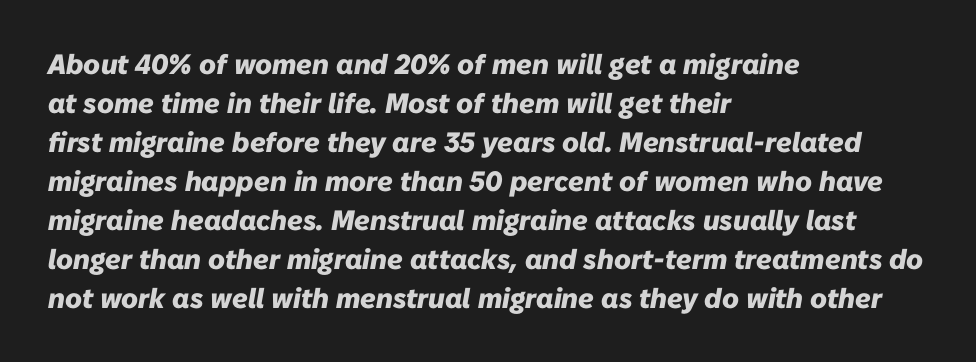
Q: Is the text bold? A: Yes.
Q: Is the text italic (slanted)? A: Yes, it leans right by about 10 degrees.
Q: Is the text underlined? A: No.
Q: How is the paragraph aligned? A: Left-aligned.
Q: Is the spacing between letters normal or unusually wide? A: Normal.
Q: Is the spacing between lines tight, normal or loose? A: Normal.
Q: Width (condensed, normal, or wide)? A: Normal.
Q: Stroke contrast? A: Low.
Q: x-height? A: Medium.
Q: Monospaced? A: No.
